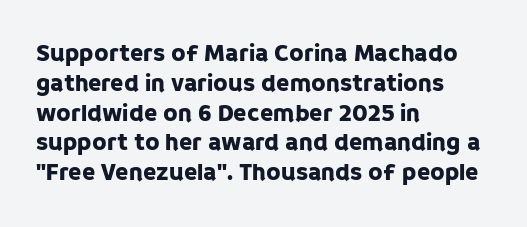
Q: Is the text italic (slanted)? A: No, it is upright.
Q: Is the text underlined? A: No.
Q: How is the paragraph aligned? A: Left-aligned.
Q: Is the spacing between letters normal or unusually wide? A: Normal.
